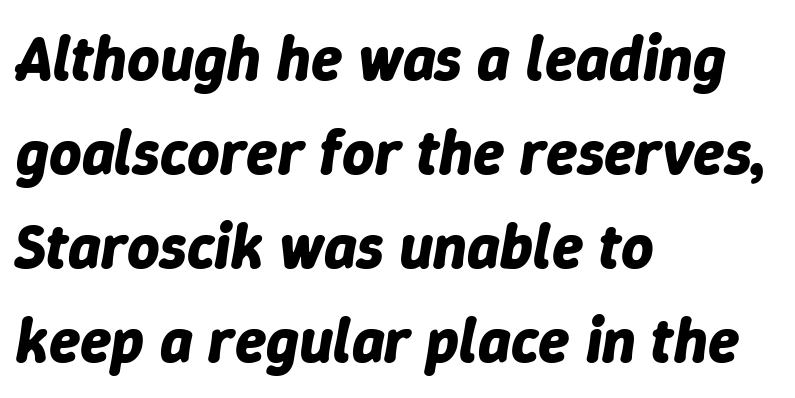
Character widths vary here, with narrow letters taking less room than wide ones. As a designer I'd log this as weight 700, bold. A bare baseline throughout the passage. There is no visible air inserted between adjacent glyphs. This block has exactly the height ordinary leading produces.
